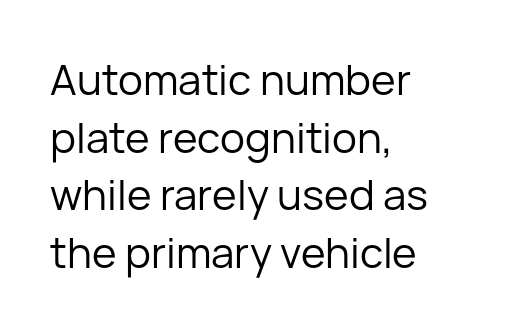
{"serif": "no", "italic": "no", "bold": "no", "weight": "regular", "width": "normal", "stroke_contrast": "low", "x_height": "medium", "monospaced": "no", "underline": "no", "align": "left", "line_spacing": "normal", "line_spacing_ratio": 1.37, "letter_spacing": "normal", "letter_spacing_em": 0.0, "glyph_px": 42}
